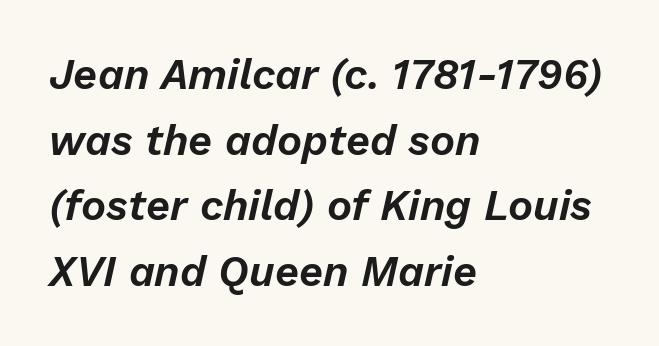
The image shows 42 px text type, italic (leaning right); set left-aligned, normal line spacing (1.56x), normal letter spacing, not underlined; low stroke contrast and a medium x-height.
